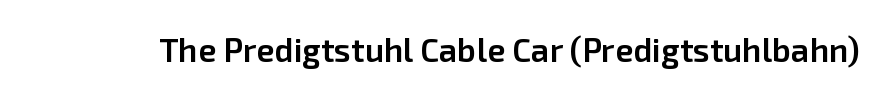
Q: Is the text bold? A: Semi-bold.
Q: Is the text italic (slanted)? A: No, it is upright.
Q: Is the typeface a serif or a sans-serif typeface? A: Sans-serif.
Q: Is the text underlined? A: No.
Q: Is the spacing between letters normal or unusually wide? A: Normal.
Q: Width (condensed, normal, or wide)? A: Normal.
Q: Stroke contrast? A: Low.
Q: x-height? A: Medium.
Q: Monospaced? A: No.
